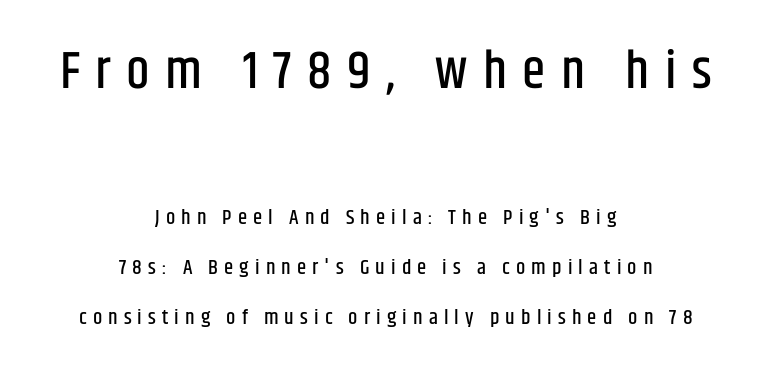
The image shows 53 px condensed sans-serif type, upright; set centered, loose line spacing (2.39x), unusually wide letter spacing (+0.29 em), not underlined; the first (top) block is 2.52x larger; low stroke contrast and a large x-height.
